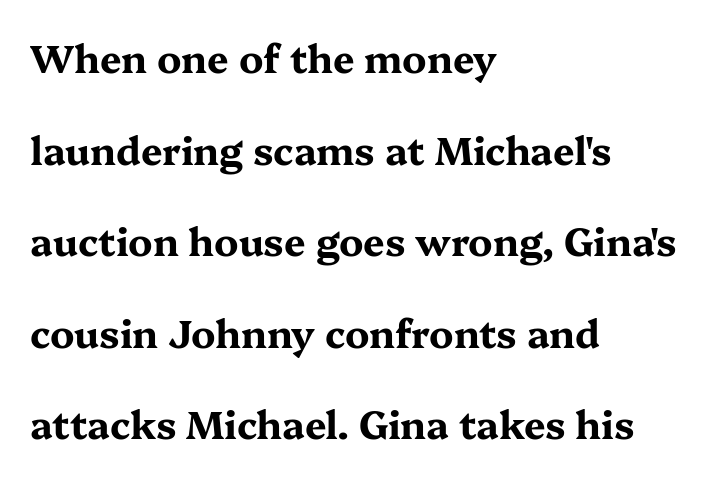
The lettering holds an erect, upright posture throughout. Emphasis by weight is at full strength: bold. Typographically, this falls in the serif category. The letterforms sit shoulder to shoulder at normal distance.
